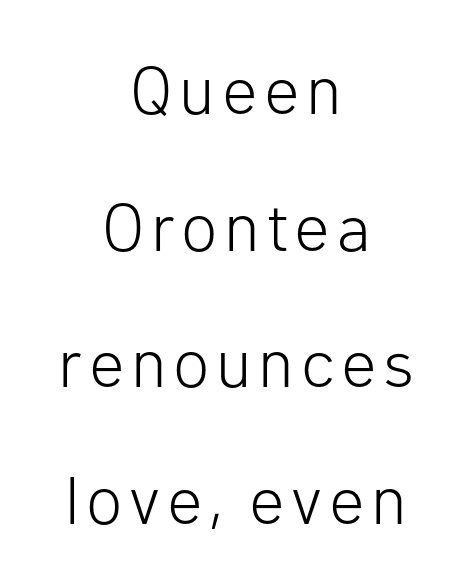
{"serif": "no", "italic": "no", "bold": "no", "weight": "light", "width": "normal", "stroke_contrast": "low", "x_height": "medium", "monospaced": "no", "underline": "no", "align": "center", "line_spacing": "loose", "line_spacing_ratio": 2.04, "glyph_px": 67}
